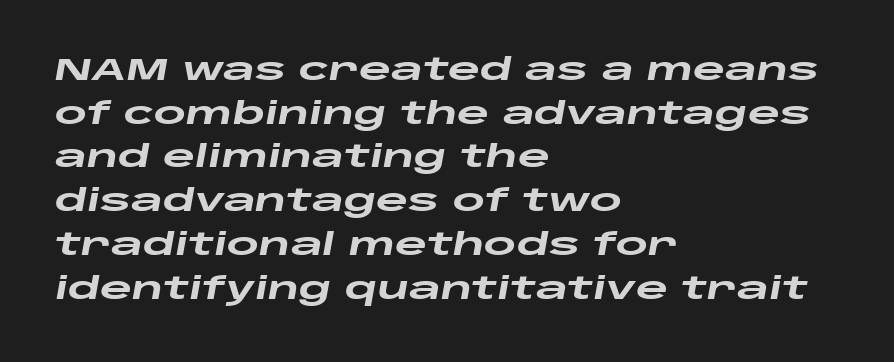
Q: Is the text bold? A: Yes.
Q: Is the text italic (slanted)? A: Yes, it leans right by about 10 degrees.
Q: Is the text underlined? A: No.
Q: How is the paragraph aligned? A: Left-aligned.
Q: Is the spacing between letters normal or unusually wide? A: Normal.
Q: Is the spacing between lines tight, normal or loose? A: Normal.
Q: Width (condensed, normal, or wide)? A: Wide.
Q: Stroke contrast? A: Low.
Q: x-height? A: Large.
Q: Monospaced? A: No.
